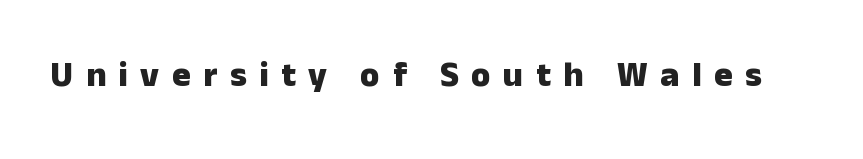
{"serif": "no", "italic": "no", "bold": "yes", "weight": "heavy", "width": "normal", "stroke_contrast": "low", "x_height": "medium", "monospaced": "no", "underline": "no", "letter_spacing": "wide", "letter_spacing_em": 0.36, "glyph_px": 35}
